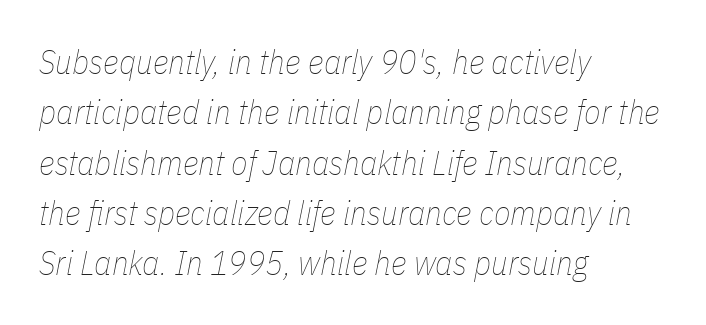
{"italic": "yes", "lean": "right", "slant_degrees": 11, "bold": "no", "weight": "thin", "width": "condensed", "stroke_contrast": "low", "x_height": "medium", "monospaced": "no", "underline": "no", "align": "left", "line_spacing": "normal", "line_spacing_ratio": 1.48, "letter_spacing": "normal", "letter_spacing_em": 0.0, "glyph_px": 34}
